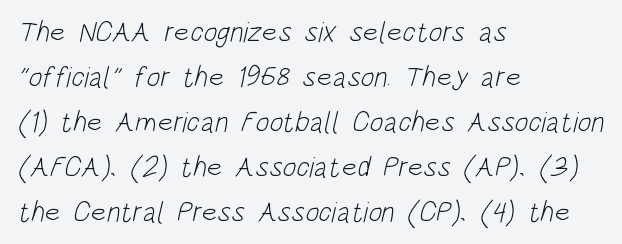
The rendering uses natural spacing where letterforms have individual widths. The passage shown is not bold in any degree. Serif or sans? Sans — the stroke terminals are bare. These lines stack with their left ends in a neat column. The gaps between neighbouring characters are ordinary and unremarkable. The rendering uses a moderate line-height, typical for paragraphs.
